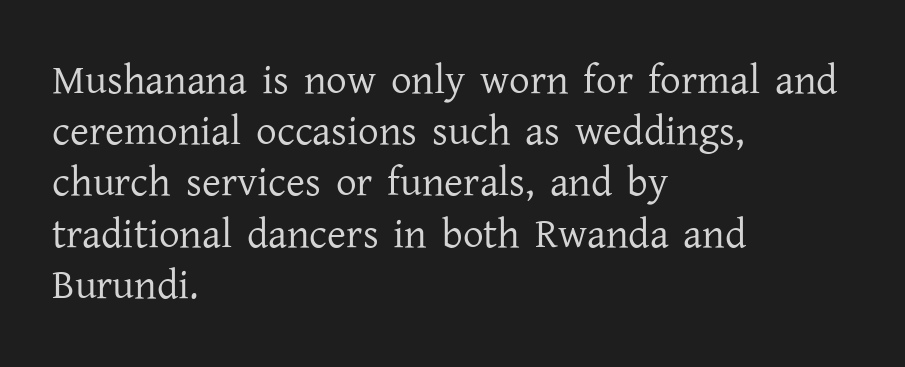
Q: Is the text bold? A: No.
Q: Is the text italic (slanted)? A: No, it is upright.
Q: Is the typeface a serif or a sans-serif typeface? A: Serif.
Q: Is the text underlined? A: No.
Q: How is the paragraph aligned? A: Left-aligned.
Q: Is the spacing between letters normal or unusually wide? A: Normal.
Q: Is the spacing between lines tight, normal or loose? A: Normal.
Q: Width (condensed, normal, or wide)? A: Normal.
Q: Stroke contrast? A: Low.
Q: x-height? A: Medium.
Q: Monospaced? A: No.
